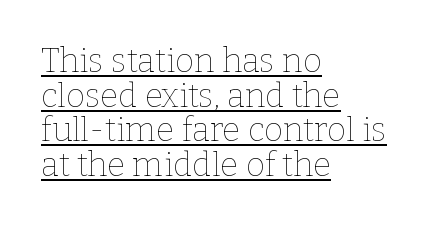
Q: Is the text bold? A: No.
Q: Is the text italic (slanted)? A: No, it is upright.
Q: Is the text underlined? A: Yes.
Q: How is the paragraph aligned? A: Left-aligned.
Q: Is the spacing between letters normal or unusually wide? A: Normal.
Q: Is the spacing between lines tight, normal or loose? A: Tight.
Q: Width (condensed, normal, or wide)? A: Normal.
Q: Stroke contrast? A: Low.
Q: x-height? A: Medium.
Q: Monospaced? A: No.
